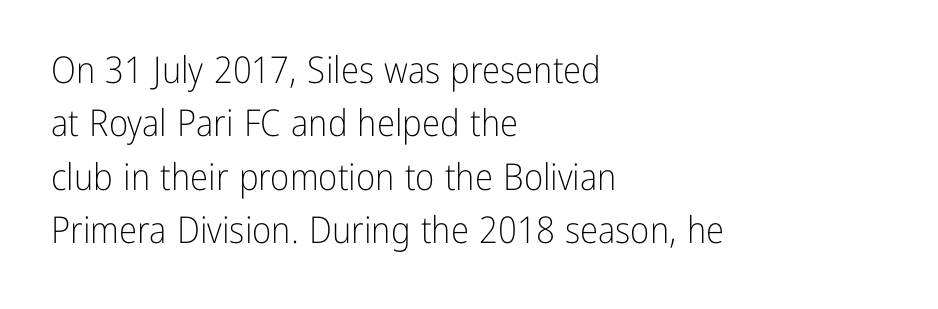
You can tell from the bare stems that sans-serif type was used. The ragged edge is on the right, which tells us the setting is flush left. The face used here is proportionally spaced, like ordinary book or web type. How would I describe the line gaps? Plain and ordinary. The specimen reads as upright at a glance.
